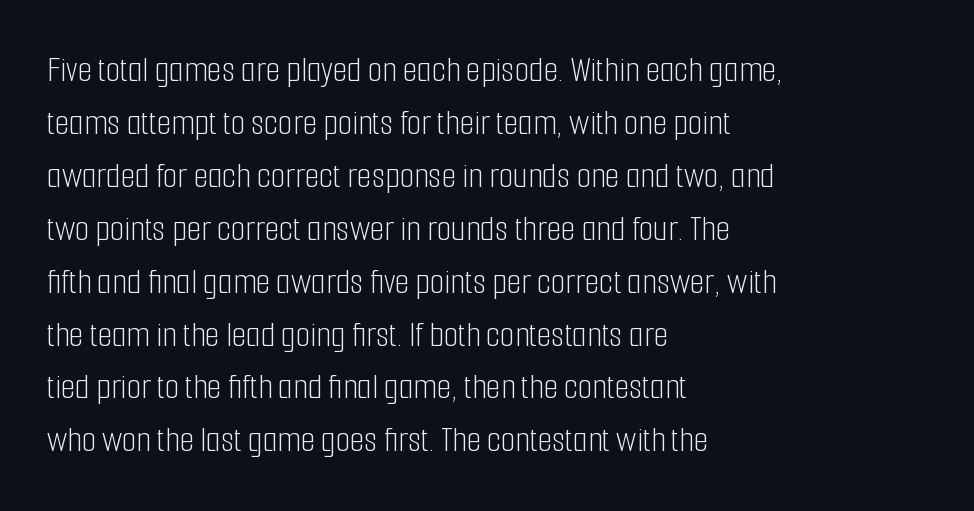
How would I describe the line gaps? Plain and ordinary. Examine the stroke ends and you'll find no serifs. Vertical stems look standard width or narrower in stroke. Here the designer chose a conventional face with non-uniform glyph widths. Teacher's note: observe the even left margin — that is flush-left alignment. Characters follow at the spacing the type designer built in.
